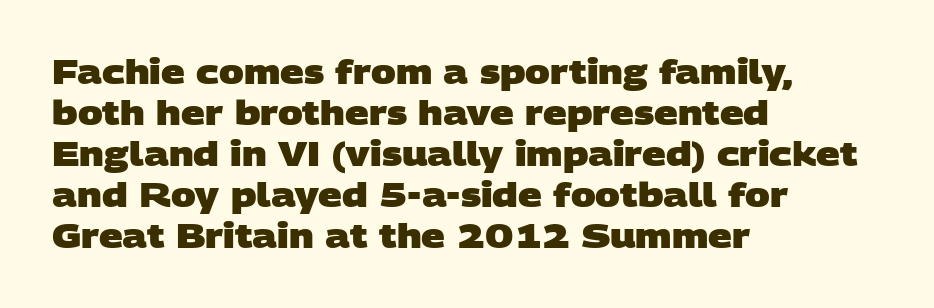
{"serif": "no", "bold": "yes", "weight": "heavy", "width": "wide", "stroke_contrast": "low", "x_height": "large", "monospaced": "no", "underline": "no", "align": "left", "line_spacing_ratio": 1.24, "letter_spacing": "normal", "letter_spacing_em": 0.0, "glyph_px": 33}
